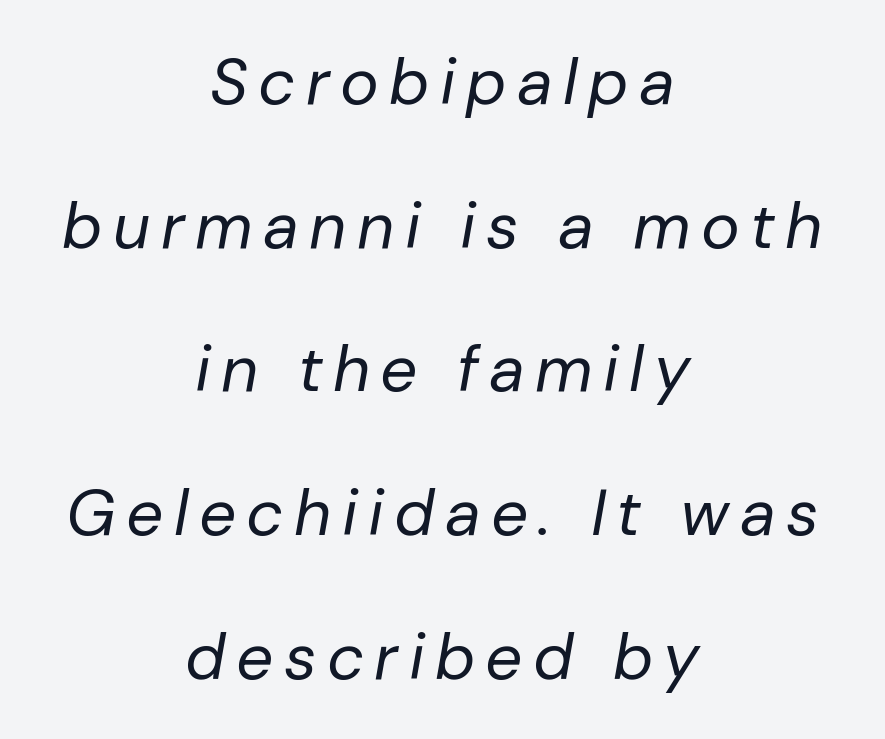
{"italic": "yes", "lean": "right", "slant_degrees": 10, "bold": "no", "weight": "regular", "width": "normal", "stroke_contrast": "low", "x_height": "medium", "monospaced": "no", "underline": "no", "align": "center", "line_spacing": "loose", "line_spacing_ratio": 2.21, "glyph_px": 65}
